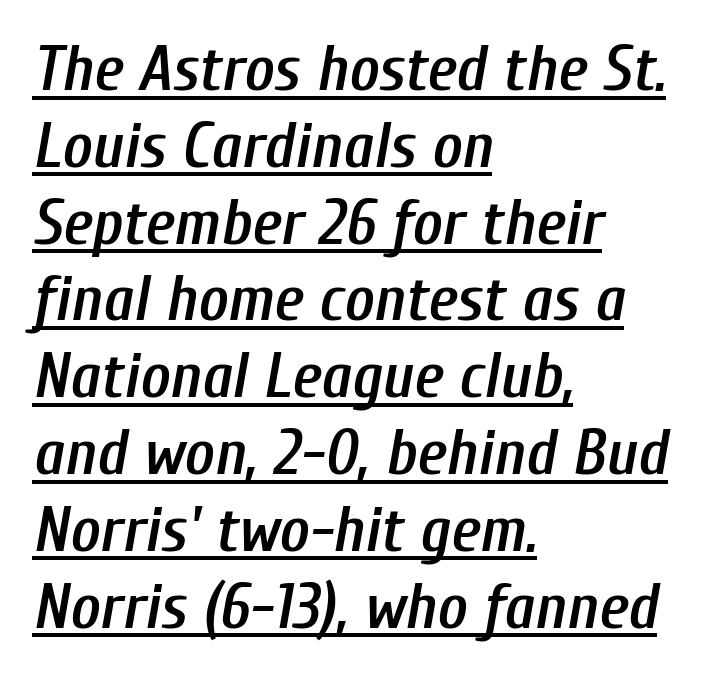
Q: Is the text bold? A: Semi-bold.
Q: Is the text italic (slanted)? A: Yes, it leans right by about 10 degrees.
Q: Is the text underlined? A: Yes.
Q: How is the paragraph aligned? A: Left-aligned.
Q: Is the spacing between letters normal or unusually wide? A: Normal.
Q: Width (condensed, normal, or wide)? A: Condensed.
Q: Stroke contrast? A: Low.
Q: x-height? A: Medium.
Q: Monospaced? A: No.
